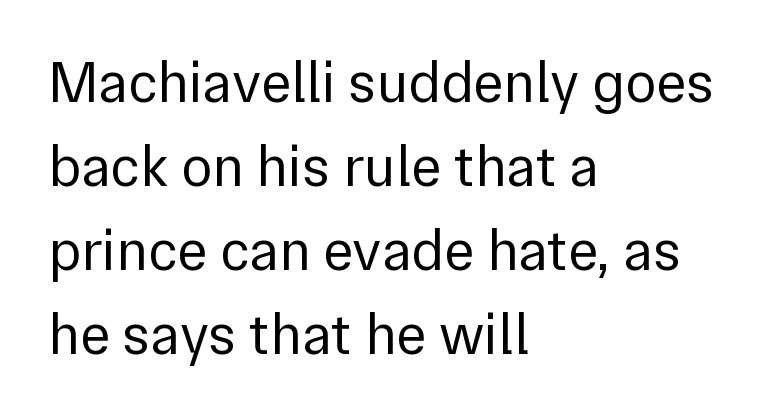
{"serif": "no", "italic": "no", "bold": "no", "weight": "regular", "width": "normal", "x_height": "medium", "monospaced": "no", "underline": "no", "align": "left", "line_spacing": "normal", "line_spacing_ratio": 1.45, "letter_spacing": "normal", "letter_spacing_em": 0.0, "glyph_px": 58}
